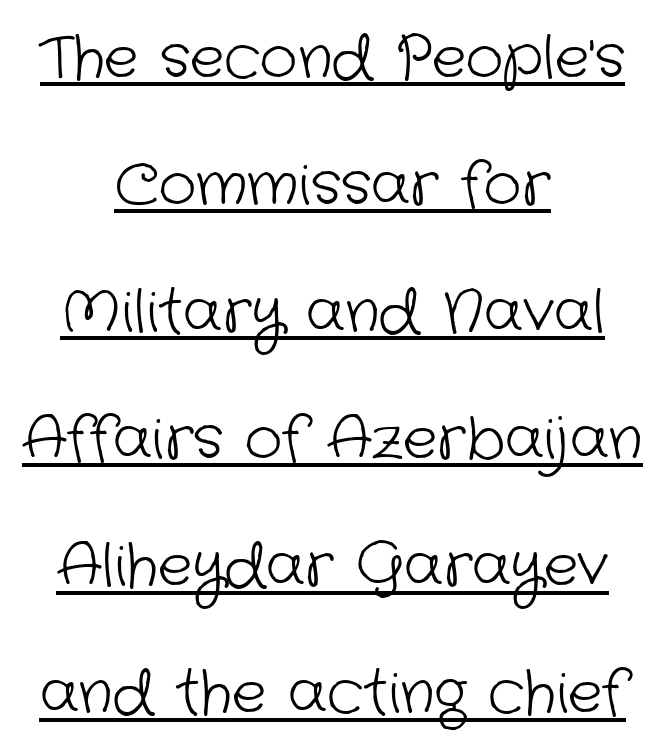
Q: Is the text bold? A: No.
Q: Is the typeface a serif or a sans-serif typeface? A: Sans-serif.
Q: Is the text underlined? A: Yes.
Q: How is the paragraph aligned? A: Centered.
Q: Is the spacing between letters normal or unusually wide? A: Normal.
Q: Is the spacing between lines tight, normal or loose? A: Loose.
Q: Width (condensed, normal, or wide)? A: Normal.
Q: Stroke contrast? A: Low.
Q: x-height? A: Medium.
Q: Monospaced? A: No.
